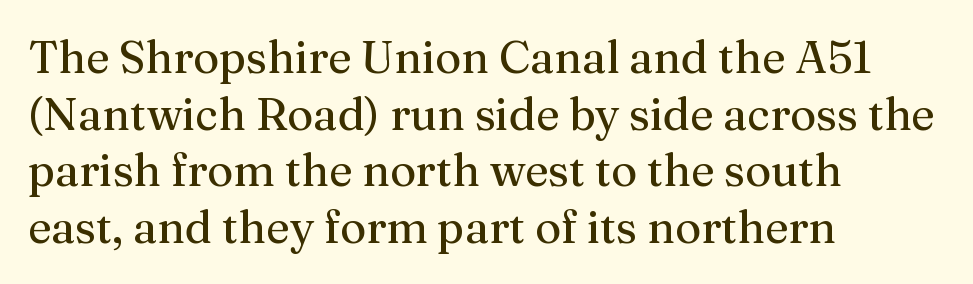
The passage shown is not underscored anywhere. Looks like regular typesetting: each glyph gets only the width it needs. The rendering keeps characters at their native spacing. One glance says typical: line gaps are just what's usual. To sum up the face: it has serifs.
